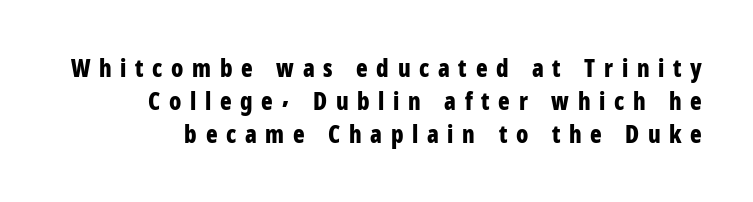
The image shows 24 px bold type, upright; set normal line spacing (1.37x), unusually wide letter spacing (+0.36 em), not underlined.
